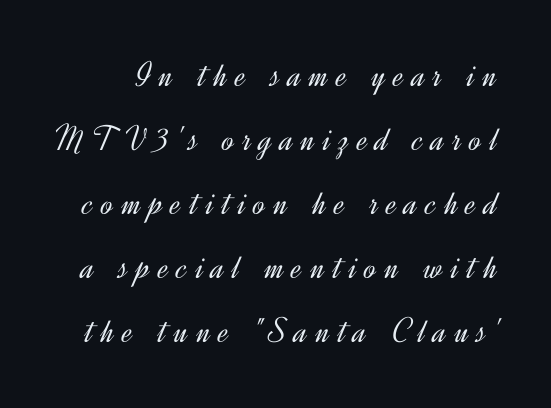
The image shows 36 px light sans-serif type; set line spacing 1.78x, unusually wide letter spacing (+0.23 em), not underlined; a small x-height.
